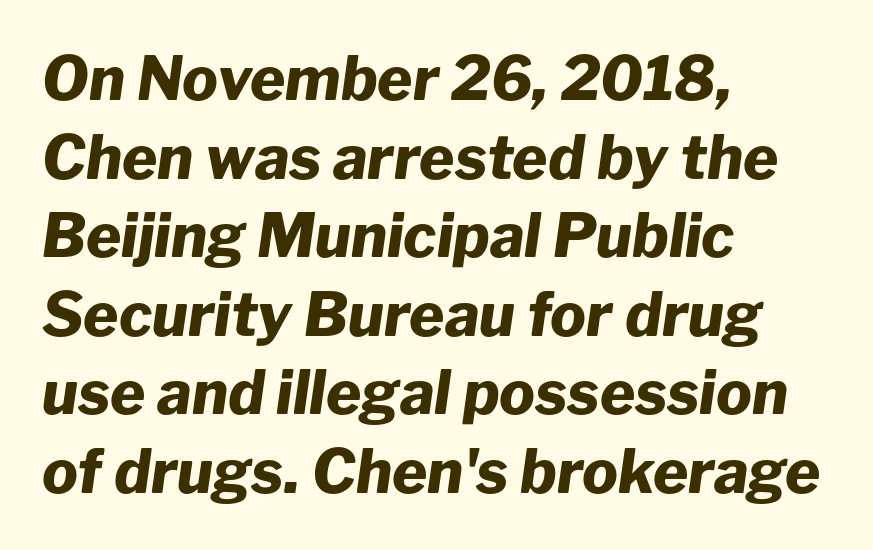
The image shows 60 px heavy type, italic (leaning right); set left-aligned, normal line spacing (1.31x), normal letter spacing, not underlined; low stroke contrast and a medium x-height.
